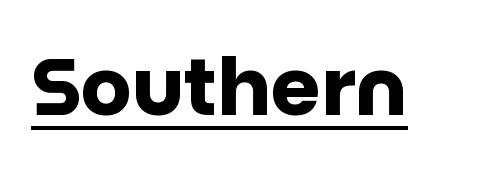
How are the letters spaced? Ordinarily, with no added tracking. These lines were composed using upright roman letters. This rendering features underlined lettering. This is heavy type, rendered in bold. Proportional: the letters do not fall into vertical columns. The type family on display is of the sans-serif kind.
